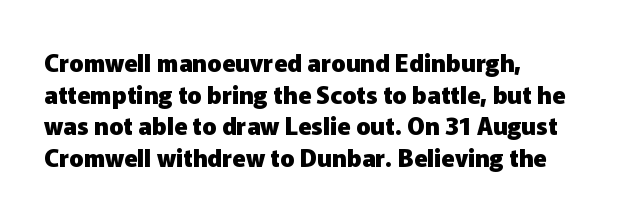
Honestly, the letter spacing is just normal — you wouldn't notice it. One glance says typical: line gaps are just what's usual. These lines stack with their left ends in a neat column. The type sits square on the baseline with zero lean. Descender tails drop into unmarked territory. How heavy is the stroke? Heavy — this is a bold.
